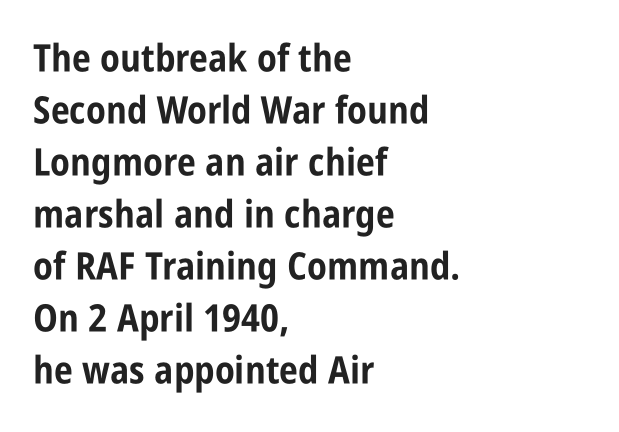
Q: Is the text bold? A: Yes.
Q: Is the text italic (slanted)? A: No, it is upright.
Q: Is the typeface a serif or a sans-serif typeface? A: Sans-serif.
Q: Is the text underlined? A: No.
Q: How is the paragraph aligned? A: Left-aligned.
Q: Is the spacing between letters normal or unusually wide? A: Normal.
Q: Is the spacing between lines tight, normal or loose? A: Normal.
Q: Width (condensed, normal, or wide)? A: Condensed.
Q: Stroke contrast? A: Low.
Q: x-height? A: Large.
Q: Monospaced? A: No.
